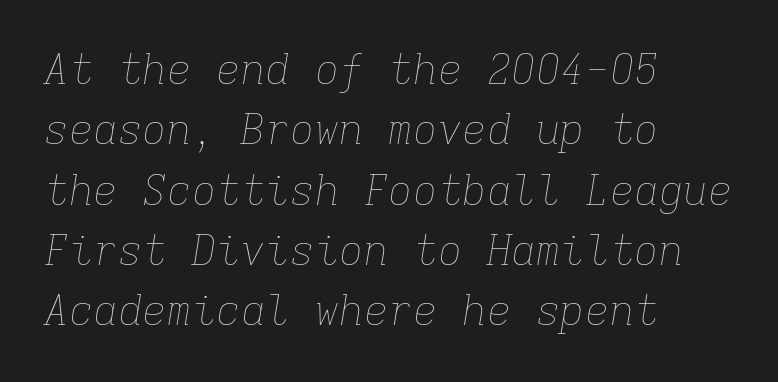
{"italic": "yes", "lean": "right", "slant_degrees": 9, "bold": "no", "weight": "thin", "width": "normal", "stroke_contrast": "low", "x_height": "medium", "monospaced": "yes", "underline": "no", "align": "left", "line_spacing": "normal", "line_spacing_ratio": 1.47, "letter_spacing": "normal", "letter_spacing_em": 0.0, "glyph_px": 41}
